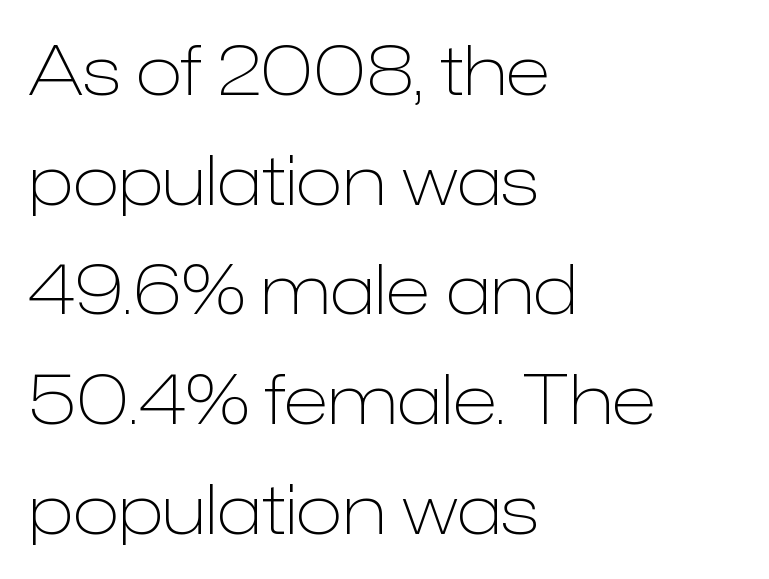
Q: Is the text bold? A: No.
Q: Is the text italic (slanted)? A: No, it is upright.
Q: Is the typeface a serif or a sans-serif typeface? A: Sans-serif.
Q: Is the text underlined? A: No.
Q: How is the paragraph aligned? A: Left-aligned.
Q: Is the spacing between letters normal or unusually wide? A: Normal.
Q: Is the spacing between lines tight, normal or loose? A: Normal.
Q: Width (condensed, normal, or wide)? A: Normal.
Q: Stroke contrast? A: Low.
Q: x-height? A: Medium.
Q: Monospaced? A: No.
